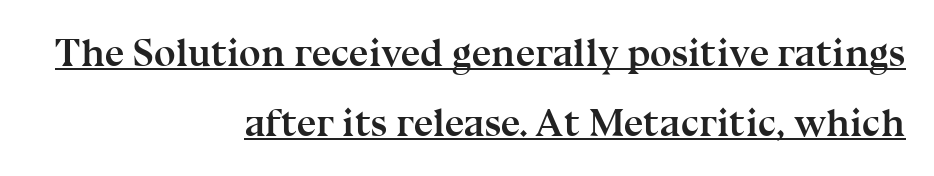
The image shows 39 px semibold serif type, upright; set right-aligned, line spacing 1.8x, normal letter spacing, underlined; medium stroke contrast and a medium x-height.
